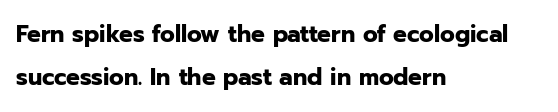
This sample is left-justified, so line endings fall wherever the words run out. Characters remain perfectly vertical along every line. Strong, thick strokes mark this as bold type. Each word holds together tightly as a unit, with standard inter-letter gaps. The space beneath each line is pristine and unruled.
